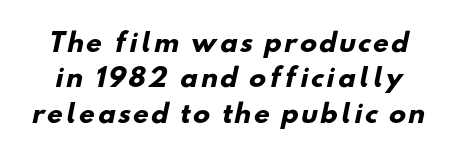
Q: Is the text bold? A: Yes.
Q: Is the text underlined? A: No.
Q: Is the spacing between lines tight, normal or loose? A: Normal.
